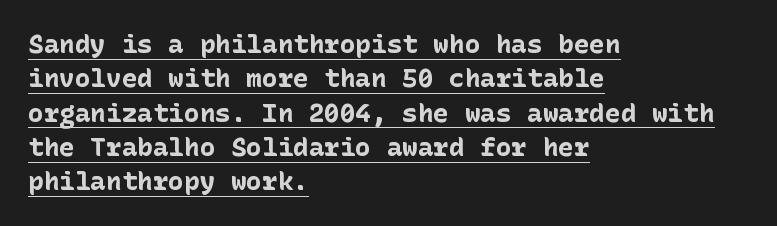
Q: Is the text bold? A: Yes.
Q: Is the text italic (slanted)? A: No, it is upright.
Q: Is the text underlined? A: Yes.
Q: How is the paragraph aligned? A: Left-aligned.
Q: Is the spacing between letters normal or unusually wide? A: Normal.
Q: Is the spacing between lines tight, normal or loose? A: Normal.
